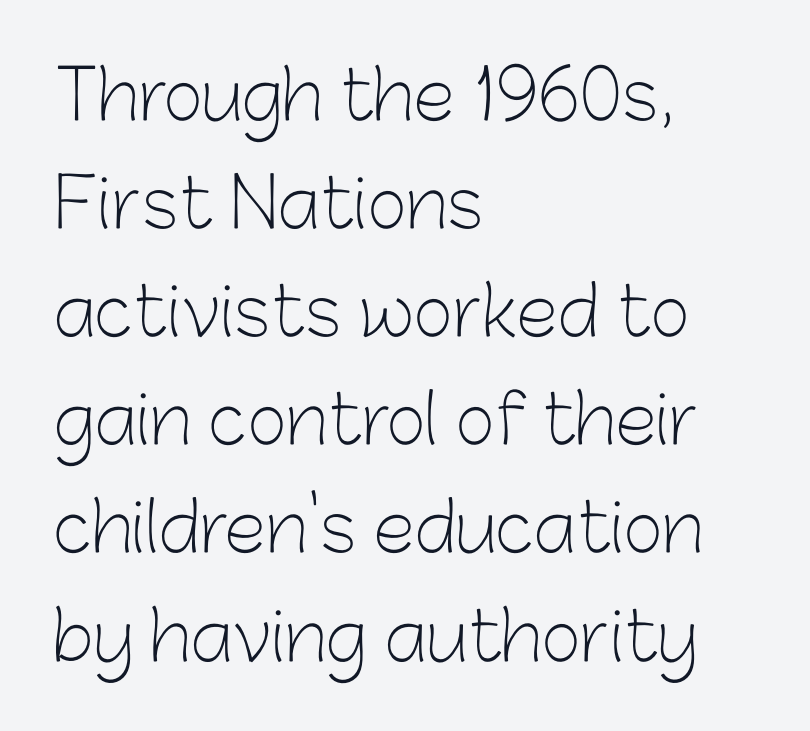
The image shows 68 px light sans-serif type, upright; set left-aligned, normal line spacing (1.59x), normal letter spacing, not underlined; low stroke contrast and a medium x-height.
